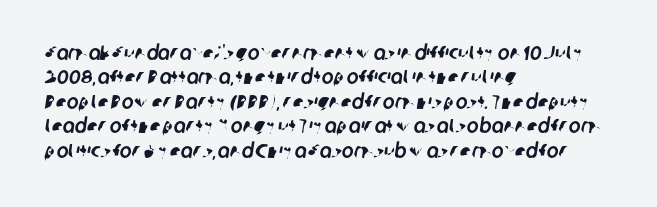
Q: Is the text underlined? A: No.
Q: How is the paragraph aligned? A: Left-aligned.
Q: Is the spacing between letters normal or unusually wide? A: Normal.
